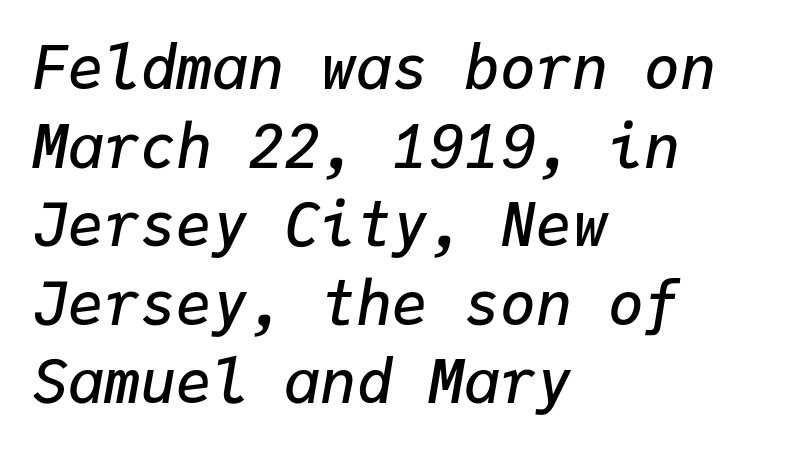
Q: Is the text bold? A: Semi-bold.
Q: Is the text italic (slanted)? A: Yes, it leans right by about 9 degrees.
Q: Is the text underlined? A: No.
Q: How is the paragraph aligned? A: Left-aligned.
Q: Is the spacing between letters normal or unusually wide? A: Normal.
Q: Is the spacing between lines tight, normal or loose? A: Normal.
Q: Width (condensed, normal, or wide)? A: Normal.
Q: Stroke contrast? A: Low.
Q: x-height? A: Medium.
Q: Monospaced? A: Yes.
